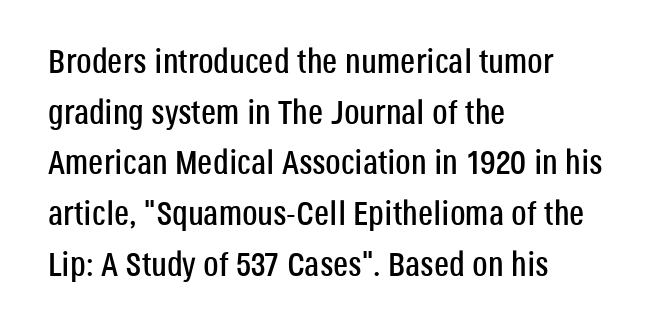
The image shows 34 px condensed sans-serif type, upright; set left-aligned, normal line spacing (1.49x), normal letter spacing, not underlined; low stroke contrast and a large x-height.
